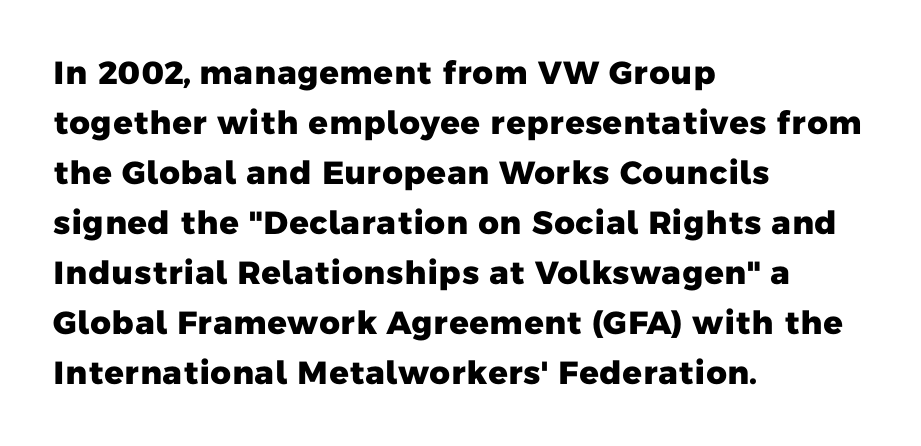
The image shows 32 px heavy sans-serif type; set left-aligned, normal line spacing (1.56x), normal letter spacing, not underlined; low stroke contrast and a medium x-height.
